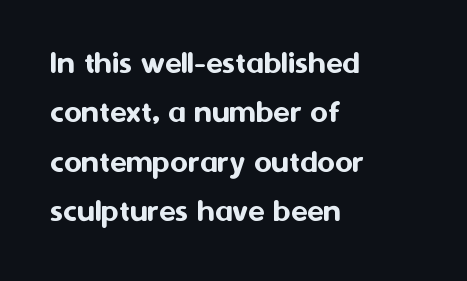
The passage shown is not underscored anywhere. Look at the tracking — it's just the regular setting, nothing added. The passage shown is typeset with a sans-serif family. It's the straight-up-and-down kind of type. Teacher's note: observe the even left margin — that is flush-left alignment. A typesetter would call this proportional, since set widths differ per character.
